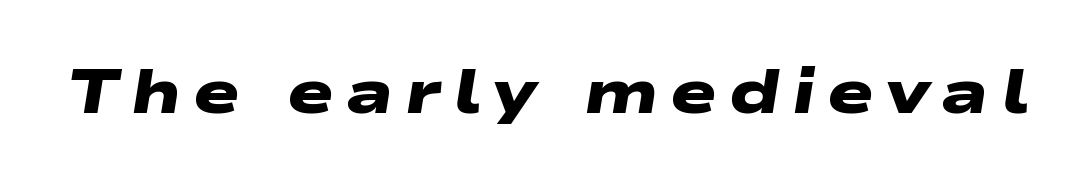
{"serif": "no", "bold": "yes", "weight": "heavy", "width": "wide", "stroke_contrast": "low", "x_height": "medium", "monospaced": "no", "underline": "no", "glyph_px": 62}
